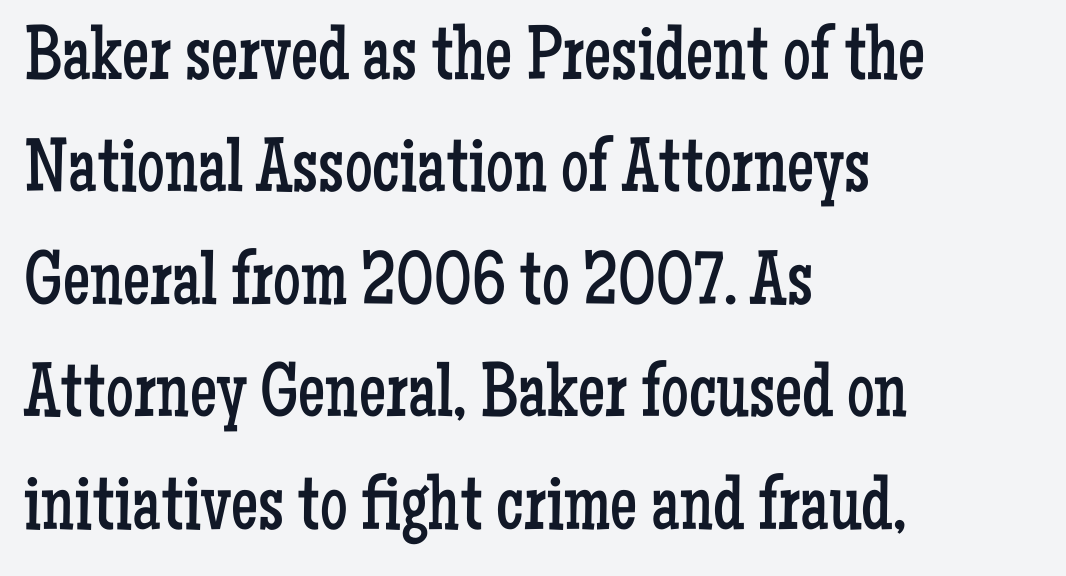
If you drew a line through each stem, it would be perfectly vertical. Is this a fixed-width face? No — the glyphs have proportional, varying widths. Quick note: interline space is typical. The face used here is rendered with its standard letterfit. The passage shown is typeset with a serif family.
